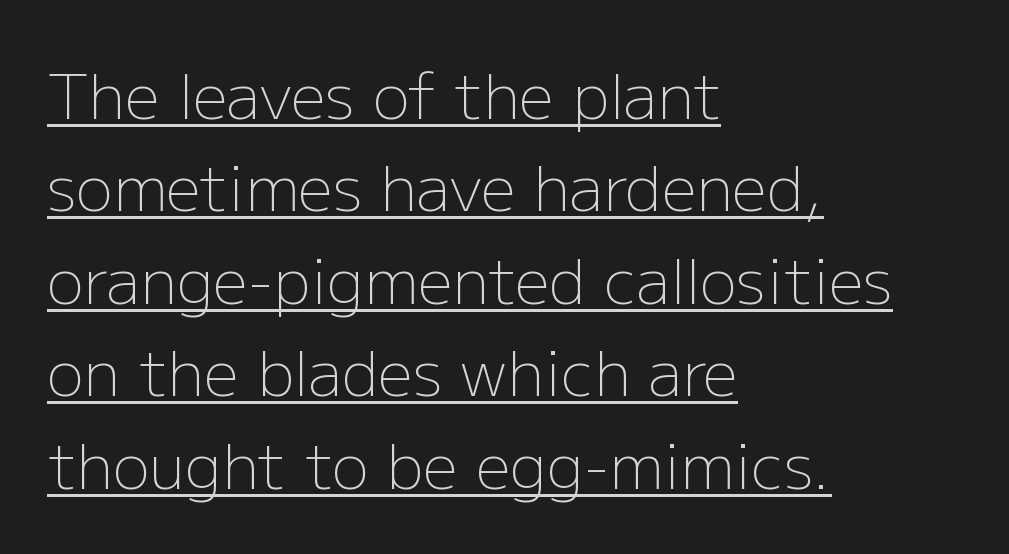
Is this a sans? Yes — the strokes have no serifs. Stroke thickness stays within the range of a standard reading face or lighter. Reading down the block, your eye returns to a fixed left position each line. Tracking value appears to be zero — textbook default spacing. Underlining? Definitely there.
